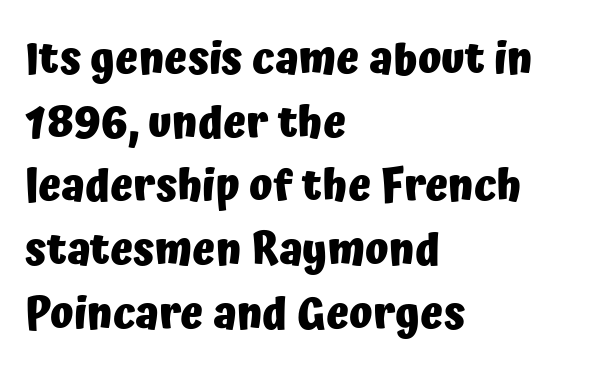
The image shows 43 px heavy sans-serif type, upright; set left-aligned, normal line spacing (1.48x), normal letter spacing, not underlined; low stroke contrast and a medium x-height.
